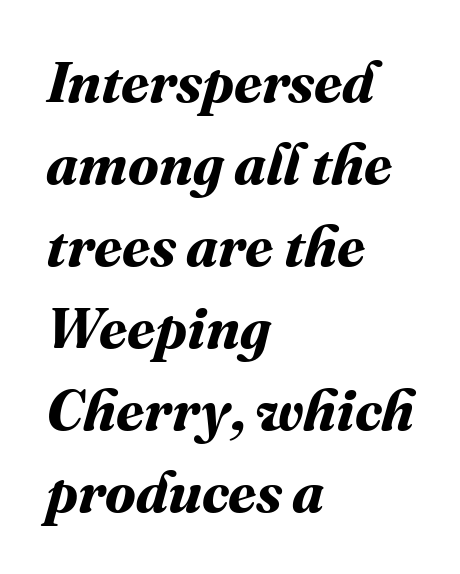
{"bold": "yes", "weight": "bold", "width": "normal", "stroke_contrast": "medium", "x_height": "medium", "monospaced": "no", "underline": "no", "align": "left", "line_spacing": "normal", "line_spacing_ratio": 1.44, "letter_spacing": "normal", "letter_spacing_em": 0.0, "glyph_px": 57}
